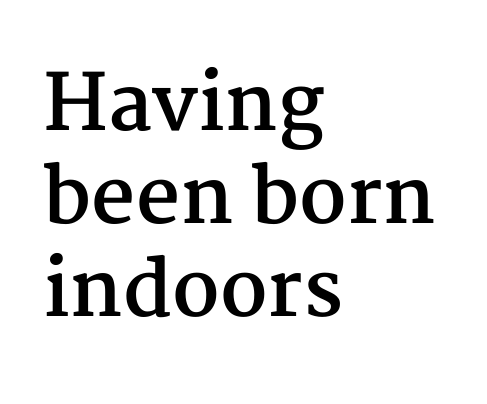
Honestly, there is no underline to notice here at all. This rendering uses left alignment, leaving the right contour irregular. The glyphs in this specimen are seriffed. The rendering uses natural spacing where letterforms have individual widths. The glyphs have the mass of a bold cut. The type sits square on the baseline with zero lean.
